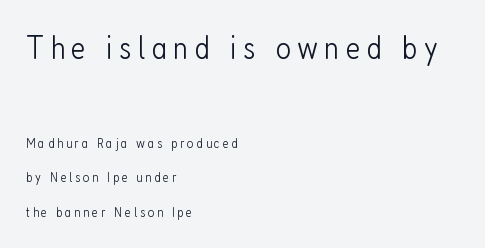
{"serif": "no", "italic": "no", "bold": "no", "weight": "light", "width": "condensed", "stroke_contrast": "low", "x_height": "medium", "monospaced": "no", "underline": "no", "align": "left", "line_spacing": "loose", "line_spacing_ratio": 2.47, "larger_block": "first", "size_ratio": 2.36, "glyph_px": 33}
